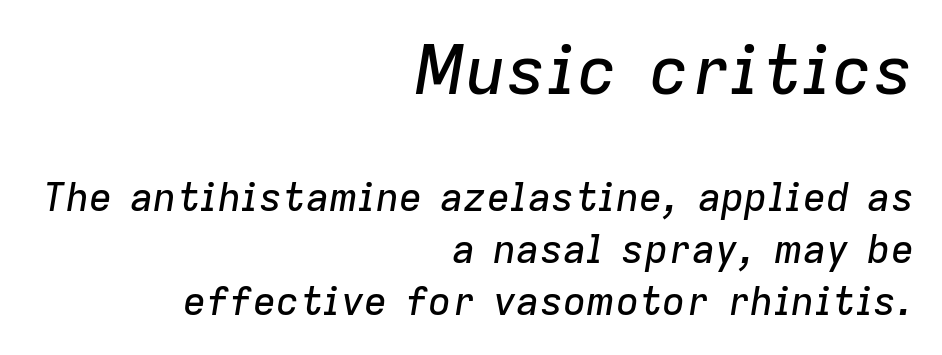
In terms of letterspacing, this is plain default setting. In terms of posture, this sample is oblique. Is this a fixed-width face? No — the glyphs have proportional, varying widths. Vertically, the passage feels balanced, rows spaced as you'd expect.
